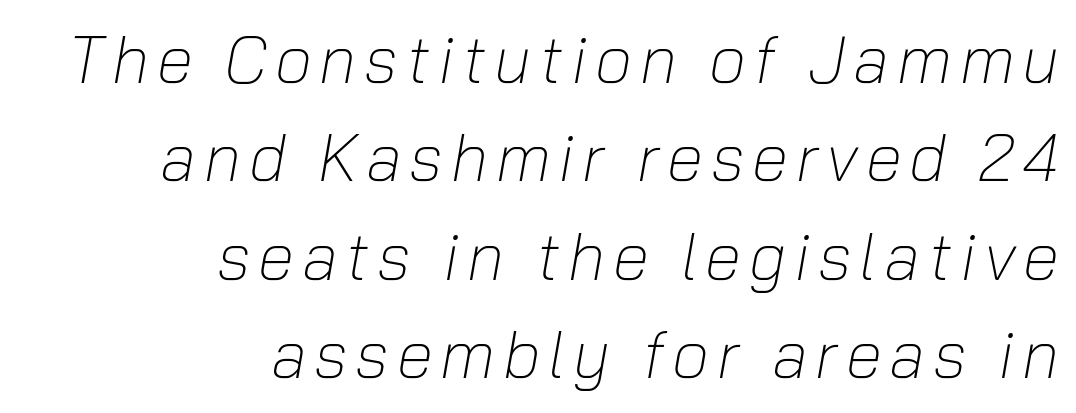
Leftover space on each line is placed entirely before the opening word. Has an underline been added? It has not. The passage shown is typed in a proportional face where columns would drift. The cut favours lightness, reaching ordinary text weight at its darkest.
